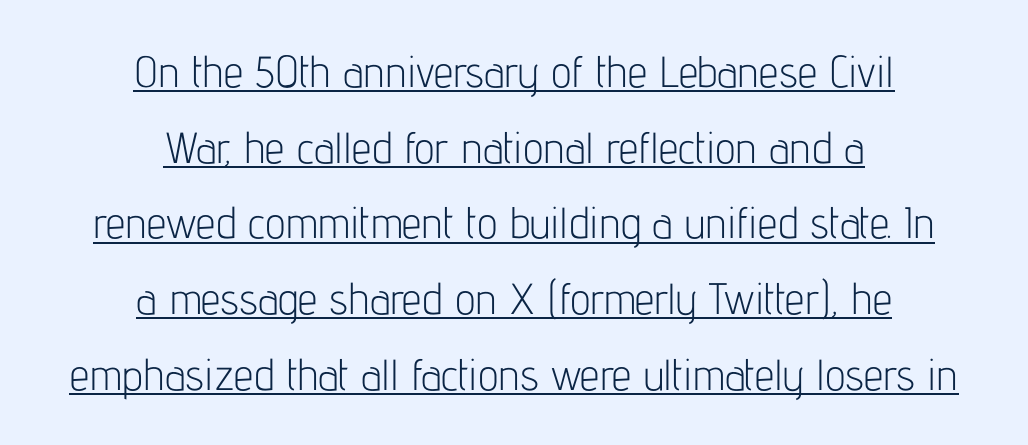
One-word summary of the alignment: center. Honestly, the letter spacing is just normal — you wouldn't notice it. Each letter keeps its own natural width here, so spacing adapts to shape. Nope, not italic — everything's standing straight. The characters display no serif detailing; their extremities are plain.
